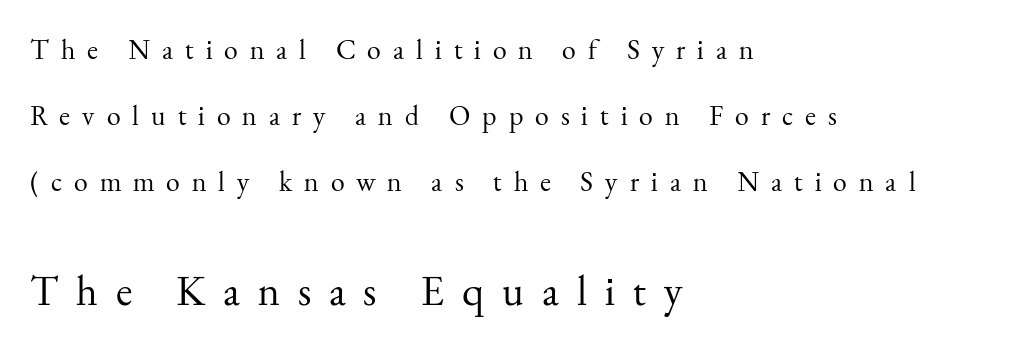
The image shows 42 px regular-weight serif type, upright; set left-aligned, loose line spacing (2.36x), unusually wide letter spacing (+0.43 em), not underlined; the second (bottom) block is 1.5x larger; medium stroke contrast and a small x-height.
